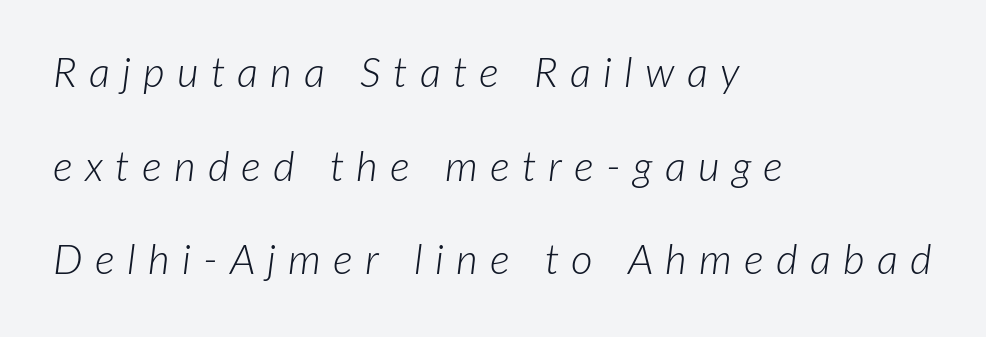
{"italic": "yes", "lean": "right", "slant_degrees": 7, "bold": "no", "weight": "light", "width": "normal", "stroke_contrast": "low", "x_height": "medium", "monospaced": "no", "underline": "no", "align": "left", "line_spacing": "loose", "line_spacing_ratio": 2.23, "letter_spacing": "wide", "letter_spacing_em": 0.29, "glyph_px": 42}
